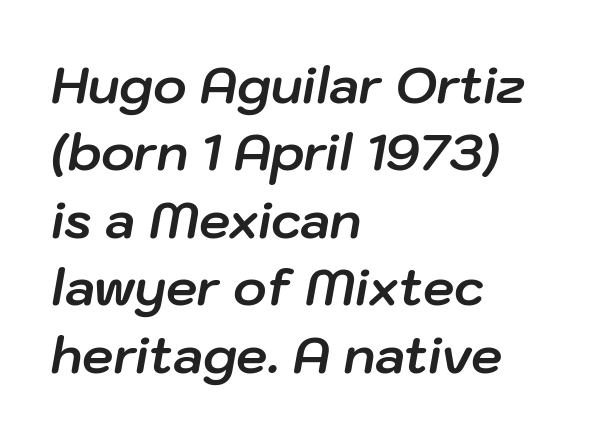
The image shows 50 px bold type, italic (leaning right); set left-aligned, normal line spacing (1.35x), normal letter spacing, not underlined; low stroke contrast and a medium x-height.
